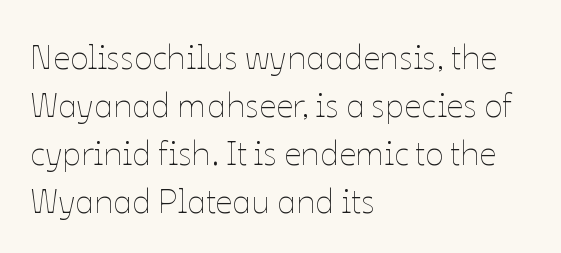
{"italic": "no", "bold": "no", "weight": "thin", "width": "normal", "stroke_contrast": "low", "x_height": "medium", "monospaced": "no", "underline": "no", "align": "left", "line_spacing": "normal", "line_spacing_ratio": 1.41, "letter_spacing": "normal", "letter_spacing_em": 0.0, "glyph_px": 34}
